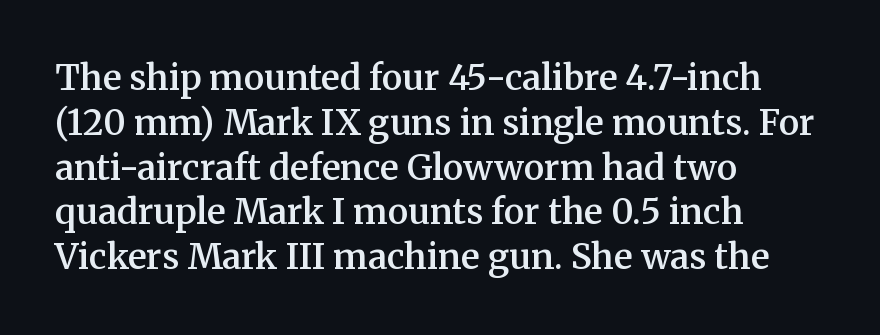
Words float on clear page, feet unadorned. In CSS terms this would be text-align: left. The letters are semibold — heavier than regular but short of a full bold. These lines were composed using upright roman letters.
